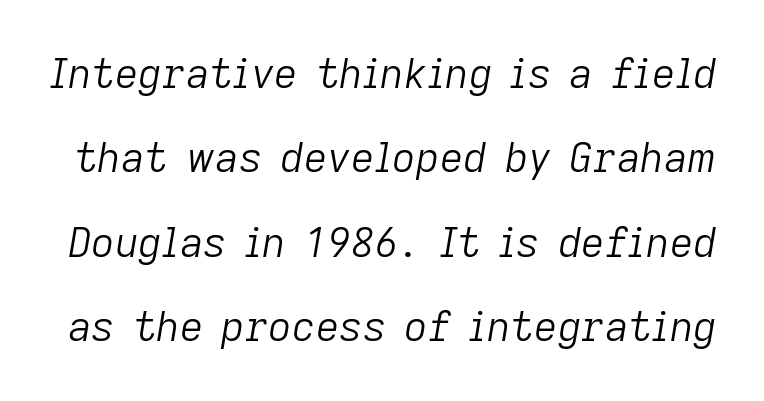
Q: Is the text bold? A: No.
Q: Is the text italic (slanted)? A: Yes, it leans right by about 9 degrees.
Q: Is the text underlined? A: No.
Q: Is the spacing between letters normal or unusually wide? A: Normal.
Q: Is the spacing between lines tight, normal or loose? A: Loose.
Q: Width (condensed, normal, or wide)? A: Normal.
Q: Stroke contrast? A: Low.
Q: x-height? A: Medium.
Q: Monospaced? A: No.
